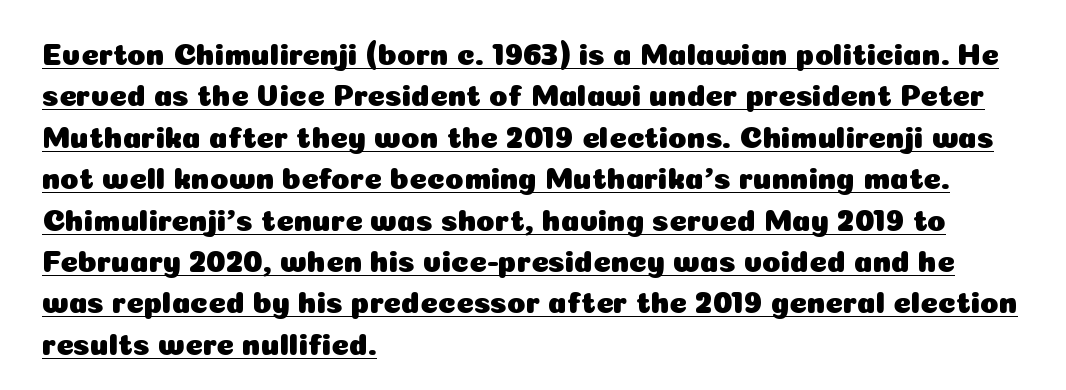
{"serif": "no", "italic": "no", "width": "normal", "stroke_contrast": "low", "x_height": "medium", "monospaced": "no", "underline": "yes", "align": "left", "line_spacing": "normal", "line_spacing_ratio": 1.38, "letter_spacing": "normal", "letter_spacing_em": 0.0, "glyph_px": 30}
